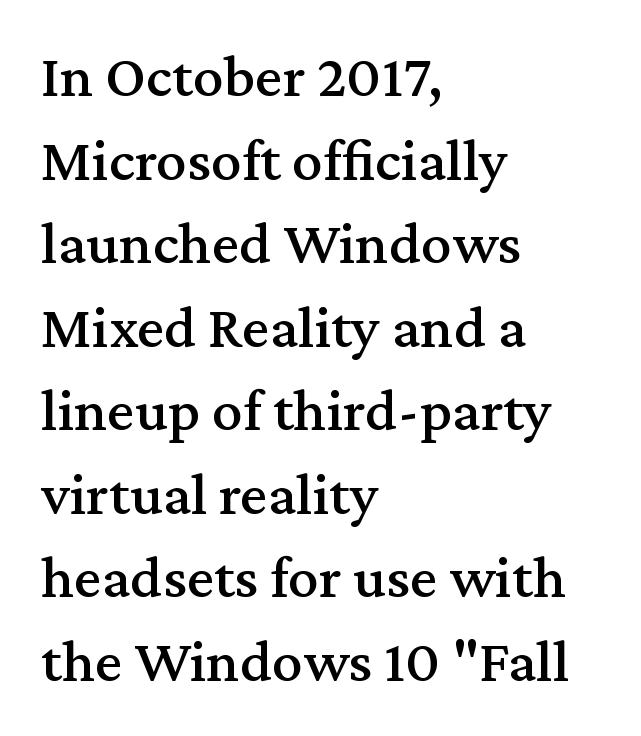
Any mark beneath the type? The region is blank. If you measured baseline to baseline, you'd find a middling distance. No italicization has been applied; the sample stays upright. No extra tracking has been applied to these lines. This is serif lettering, the kind often seen in printed books. If you drew a ruler down the left edge, every line would touch it.
